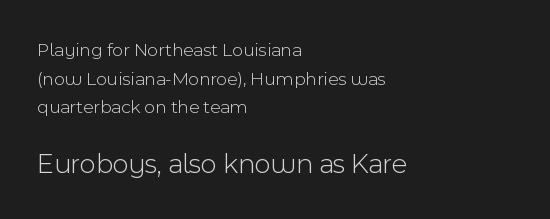
{"serif": "no", "italic": "no", "bold": "no", "weight": "light", "width": "normal", "x_height": "medium", "monospaced": "no", "underline": "no", "align": "left", "line_spacing": "normal", "line_spacing_ratio": 1.51, "letter_spacing": "normal", "letter_spacing_em": 0.0, "larger_block": "second", "size_ratio": 1.47, "glyph_px": 28}
